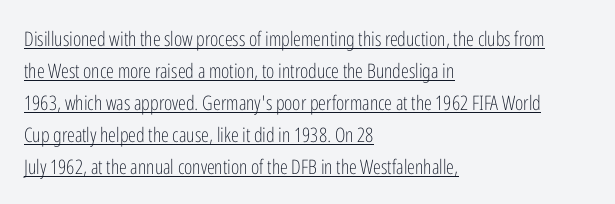
Q: Is the text bold? A: No.
Q: Is the text italic (slanted)? A: No, it is upright.
Q: Is the text underlined? A: Yes.
Q: How is the paragraph aligned? A: Left-aligned.
Q: Is the spacing between letters normal or unusually wide? A: Normal.
Q: Is the spacing between lines tight, normal or loose? A: Normal.
